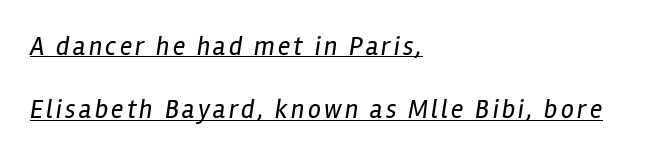
Q: Is the text bold? A: No.
Q: Is the text italic (slanted)? A: Yes, it leans right by about 12 degrees.
Q: Is the text underlined? A: Yes.
Q: How is the paragraph aligned? A: Left-aligned.
Q: Is the spacing between lines tight, normal or loose? A: Loose.
